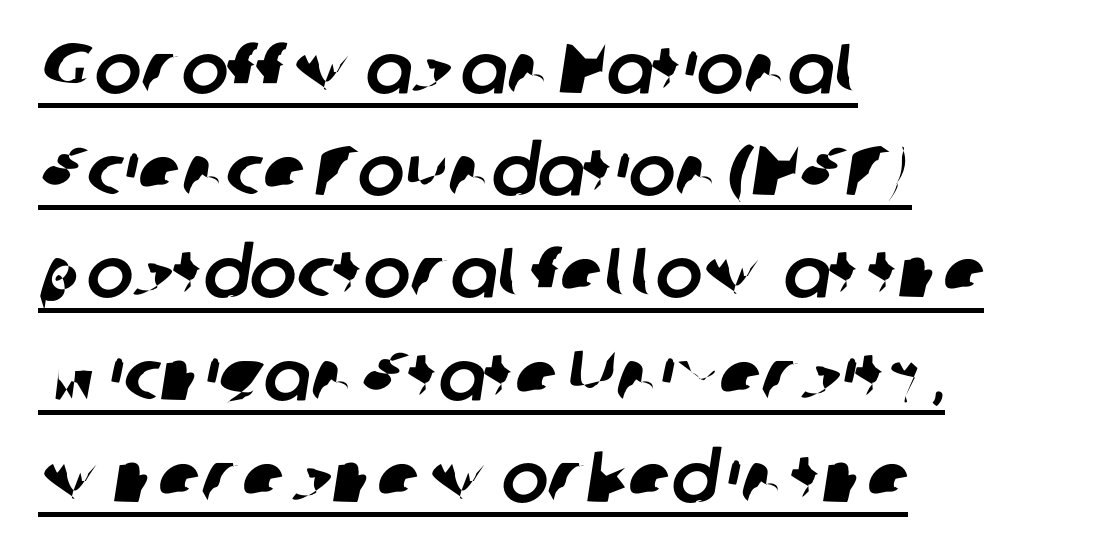
{"serif": "no", "width": "normal", "stroke_contrast": "low", "x_height": "medium", "monospaced": "no", "underline": "yes", "align": "left", "line_spacing": "normal", "line_spacing_ratio": 1.46, "letter_spacing": "normal", "letter_spacing_em": 0.0, "glyph_px": 70}
